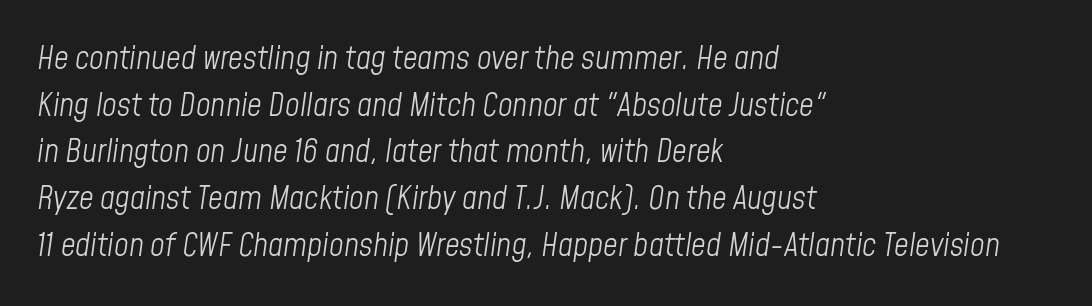
The space between consecutive lines is moderate. Rendered with sloped, italic letterforms. Proportional: the letters do not fall into vertical columns. These lines keep a tight, regular rhythm from letter to letter. This is not heavy type; no bold has been used. The space beneath each line is pristine and unruled.
